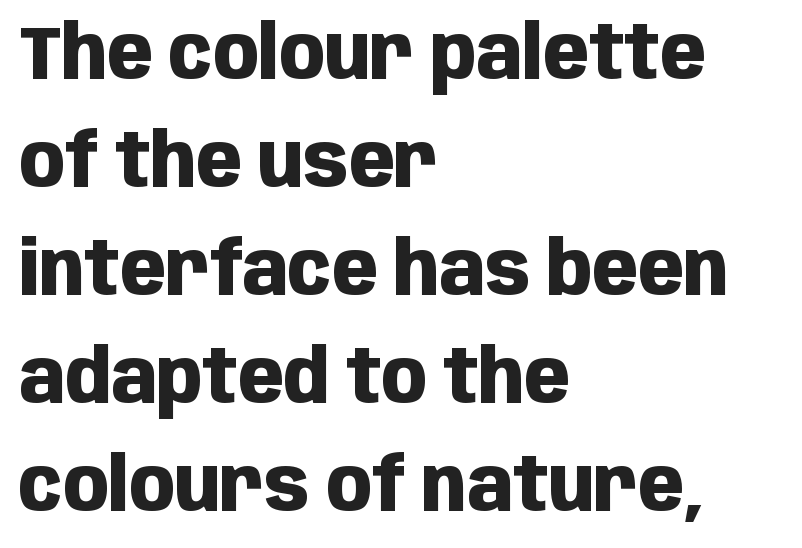
Q: Is the text bold? A: Yes.
Q: Is the text italic (slanted)? A: No, it is upright.
Q: Is the typeface a serif or a sans-serif typeface? A: Sans-serif.
Q: Is the text underlined? A: No.
Q: How is the paragraph aligned? A: Left-aligned.
Q: Is the spacing between letters normal or unusually wide? A: Normal.
Q: Is the spacing between lines tight, normal or loose? A: Normal.
Q: Width (condensed, normal, or wide)? A: Condensed.
Q: Stroke contrast? A: Low.
Q: x-height? A: Large.
Q: Monospaced? A: No.
